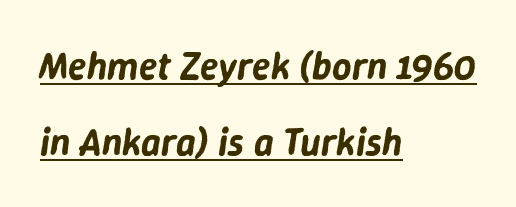
{"italic": "yes", "lean": "right", "slant_degrees": 9, "width": "normal", "stroke_contrast": "low", "x_height": "medium", "monospaced": "no", "underline": "yes", "align": "left", "line_spacing": "loose", "line_spacing_ratio": 2.0, "letter_spacing": "normal", "letter_spacing_em": 0.0, "glyph_px": 38}
